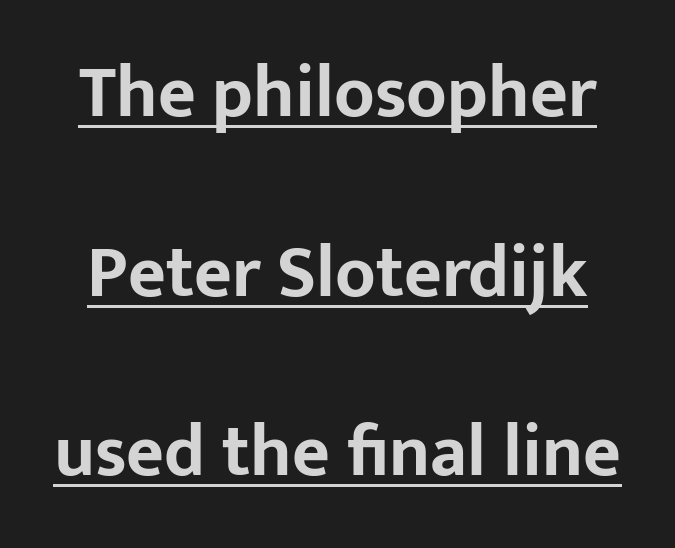
No feet cap the strokes, marking this as sans-serif type. I'd describe the lettering as bold — thick and assertive. Posture: upright roman. Notice how the passage keeps no hard edge, just a central spine. Does extra space separate the letters? No, they use regular spacing.
